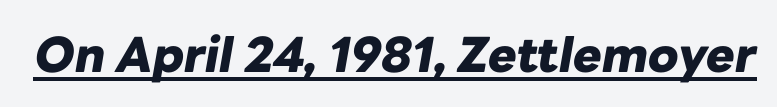
The image shows 48 px heavy type, italic (leaning right); set normal letter spacing, underlined; low stroke contrast and a medium x-height.
